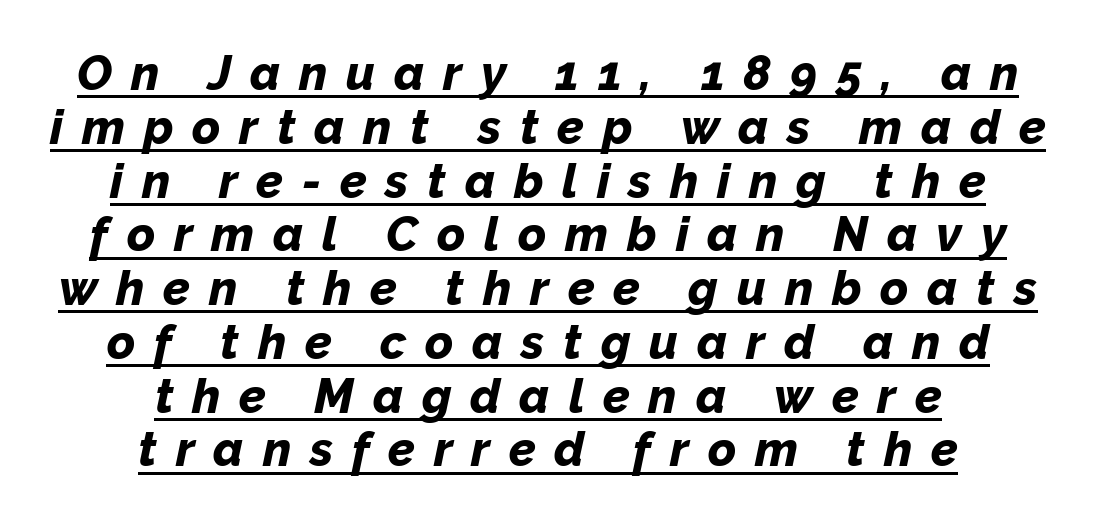
This sample has the flowing, uneven cadence of proportional lettering. In terms of letterspacing, this is a distinctly airy, spread setting. Interline gaps are noticeably narrow in this sample. The font's italic variant was chosen for this text. Notice how the passage keeps no hard edge, just a central spine.
